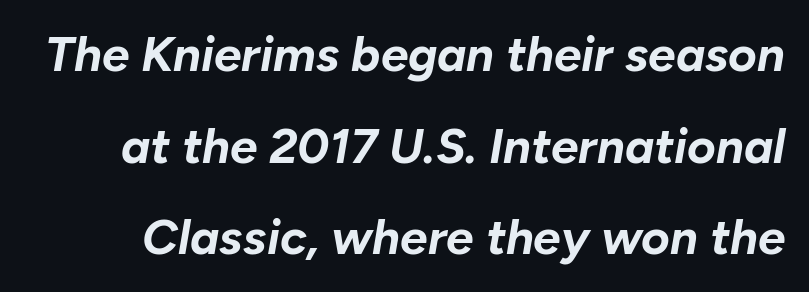
Students, note that the glyphs here touch the page at normal intervals. Would a proofreader flag this as italicized? Yes. Compared with an ordinary text face, these strokes are far heavier — a full bold. This sample has the flowing, uneven cadence of proportional lettering.
